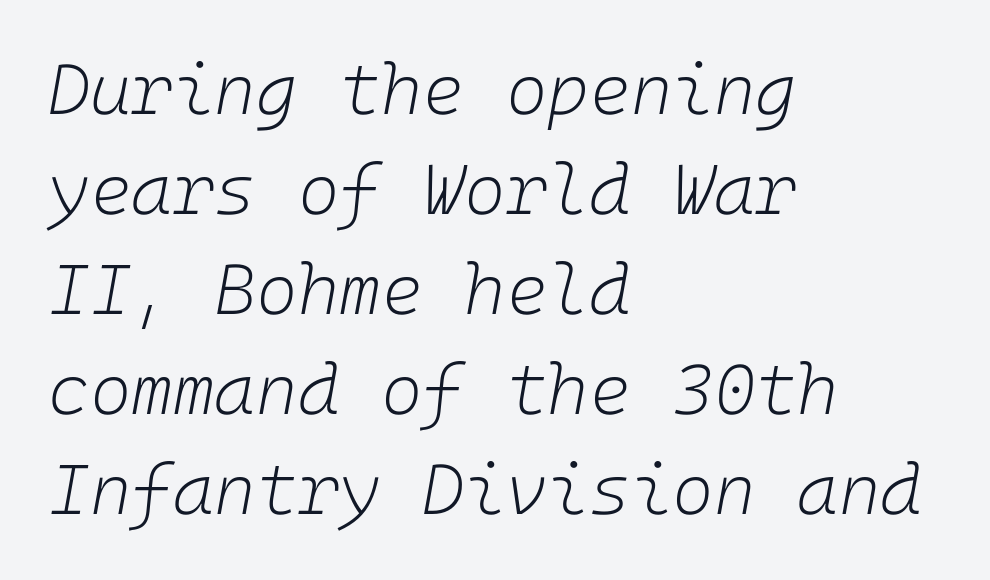
{"italic": "yes", "lean": "right", "slant_degrees": 10, "bold": "no", "weight": "light", "width": "normal", "stroke_contrast": "low", "x_height": "medium", "underline": "no", "align": "left", "line_spacing": "normal", "line_spacing_ratio": 1.41, "letter_spacing": "normal", "letter_spacing_em": 0.0, "glyph_px": 71}
